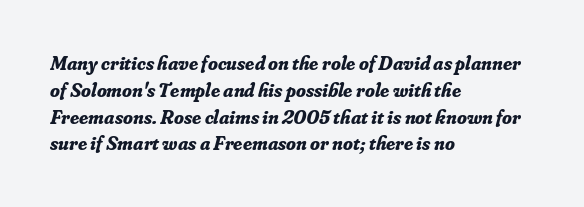
In terms of weight, the rendering is a true, heavy bold. All the whitespace from short lines collects on the right. The font's italic variant was chosen for this text. The string is rendered with underlining switched off. The face used here is rendered with its standard letterfit. Quick note: interline space is typical.
